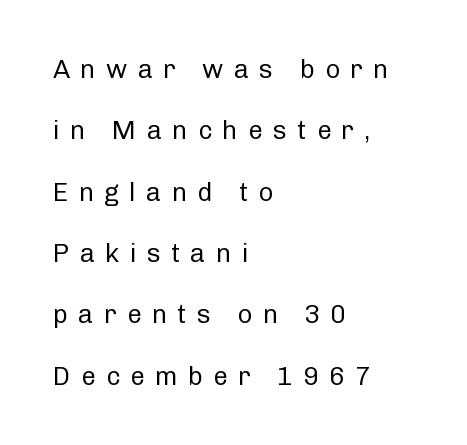
{"italic": "no", "bold": "no", "underline": "no", "align": "left", "line_spacing": "loose", "line_spacing_ratio": 2.36, "letter_spacing": "wide", "letter_spacing_em": 0.39, "glyph_px": 26}
